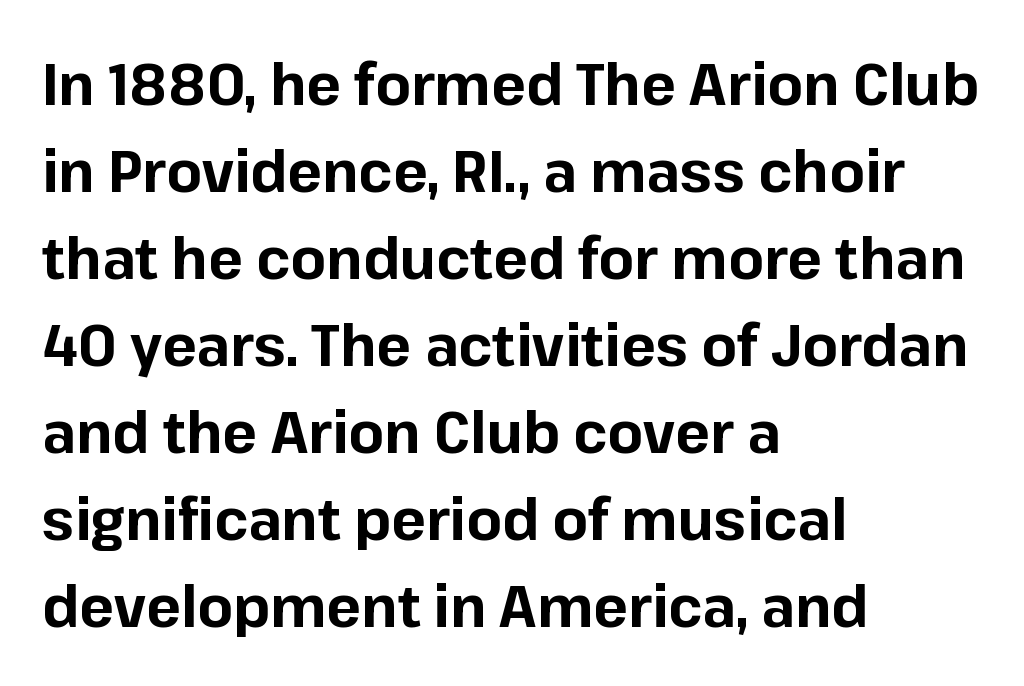
Nothing sits at the stroke ends, so this counts as sans-serif. Leftover space on each line is placed entirely after the last word. In terms of leading, this rendering sits right in the middle. Short note: letters normally spaced. A typesetter would call this proportional, since set widths differ per character.
